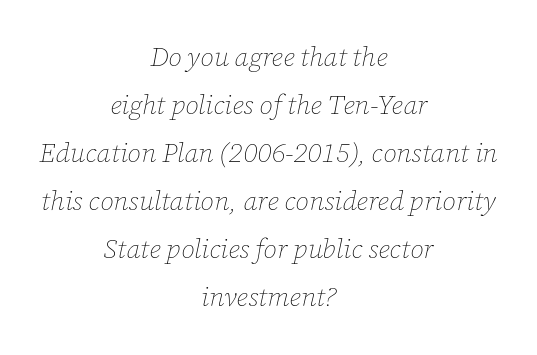
Q: Is the text bold? A: No.
Q: Is the text italic (slanted)? A: Yes, it leans right by about 12 degrees.
Q: Is the text underlined? A: No.
Q: How is the paragraph aligned? A: Centered.
Q: Is the spacing between letters normal or unusually wide? A: Normal.
